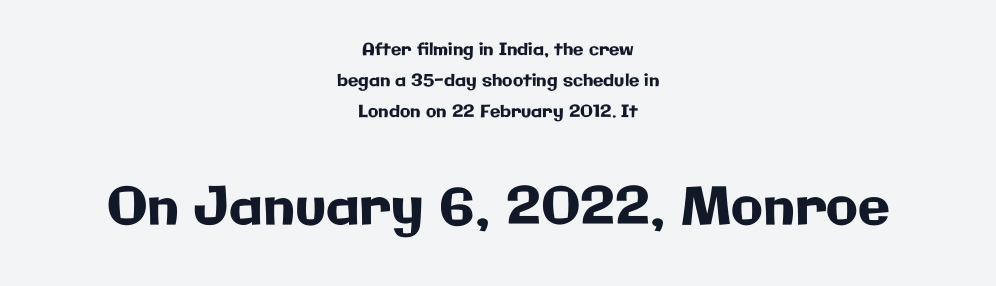
{"serif": "no", "italic": "no", "width": "normal", "stroke_contrast": "low", "x_height": "medium", "monospaced": "no", "underline": "no", "align": "center", "line_spacing_ratio": 1.82, "letter_spacing": "normal", "letter_spacing_em": 0.0, "larger_block": "second", "size_ratio": 3.06, "glyph_px": 52}
